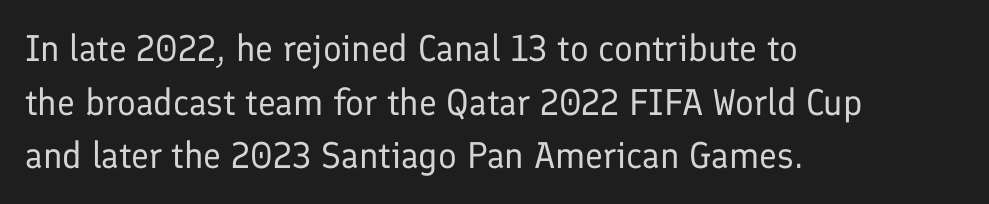
{"serif": "no", "italic": "no", "bold": "no", "weight": "regular", "width": "normal", "stroke_contrast": "low", "x_height": "medium", "monospaced": "no", "underline": "no", "align": "left", "line_spacing": "normal", "line_spacing_ratio": 1.45, "letter_spacing": "normal", "letter_spacing_em": 0.0, "glyph_px": 37}
